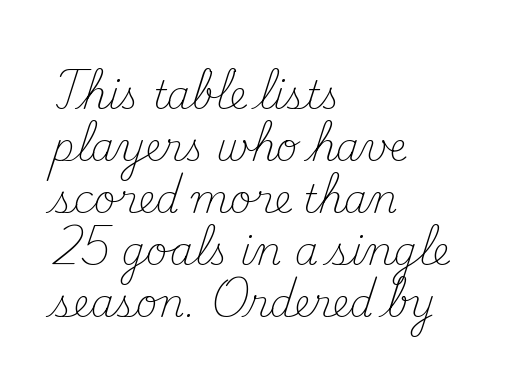
Q: Is the text bold? A: No.
Q: Is the text italic (slanted)? A: Yes.
Q: Is the typeface a serif or a sans-serif typeface? A: Serif.
Q: Is the text underlined? A: No.
Q: How is the paragraph aligned? A: Left-aligned.
Q: Is the spacing between letters normal or unusually wide? A: Normal.
Q: Is the spacing between lines tight, normal or loose? A: Normal.
Q: Width (condensed, normal, or wide)? A: Normal.
Q: Stroke contrast? A: Medium.
Q: x-height? A: Small.
Q: Monospaced? A: No.
